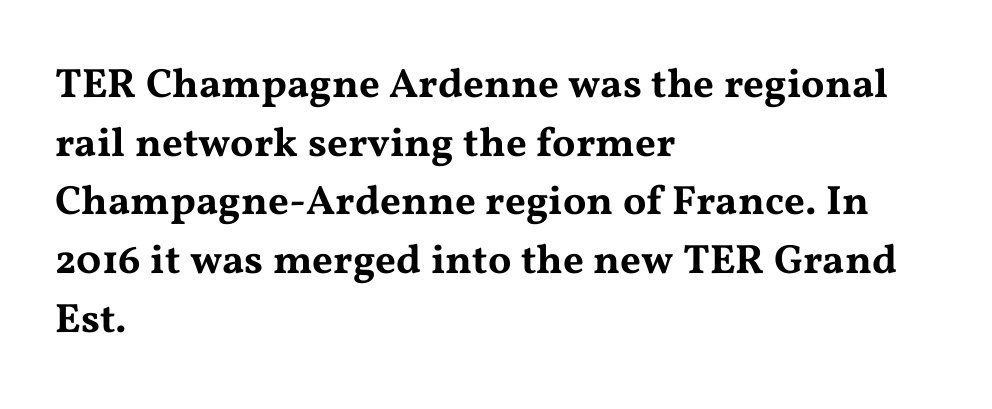
A typesetter would mark this as roman, not italic. Lines of text with bare space underneath. The vertical gap from one line to the next is medium. You could not count columns in this text — the font is proportionally spaced. Reading down the block, your eye returns to a fixed left position each line.
